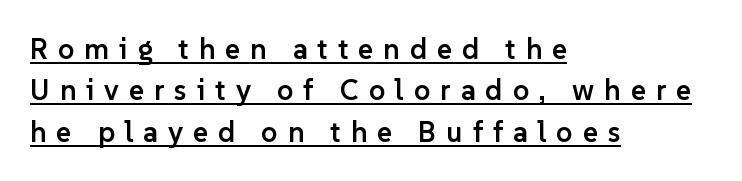
Q: Is the text bold? A: Semi-bold.
Q: Is the text italic (slanted)? A: No, it is upright.
Q: Is the typeface a serif or a sans-serif typeface? A: Sans-serif.
Q: Is the text underlined? A: Yes.
Q: How is the paragraph aligned? A: Left-aligned.
Q: Is the spacing between letters normal or unusually wide? A: Unusually wide.
Q: Is the spacing between lines tight, normal or loose? A: Normal.
Q: Width (condensed, normal, or wide)? A: Normal.
Q: Stroke contrast? A: Low.
Q: x-height? A: Medium.
Q: Monospaced? A: No.
